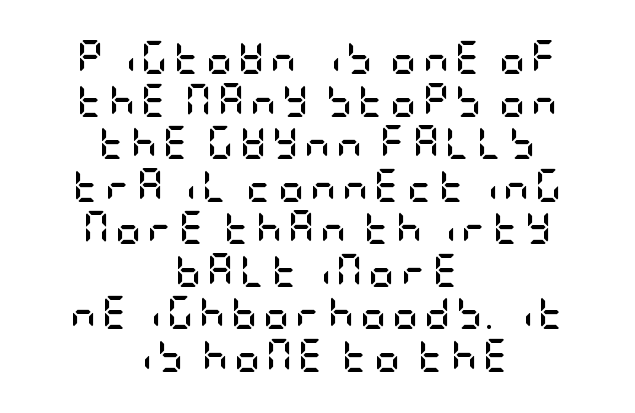
The image shows 33 px semibold, condensed sans-serif type, upright; set centered, normal line spacing (1.29x), not underlined; low stroke contrast and a large x-height.
